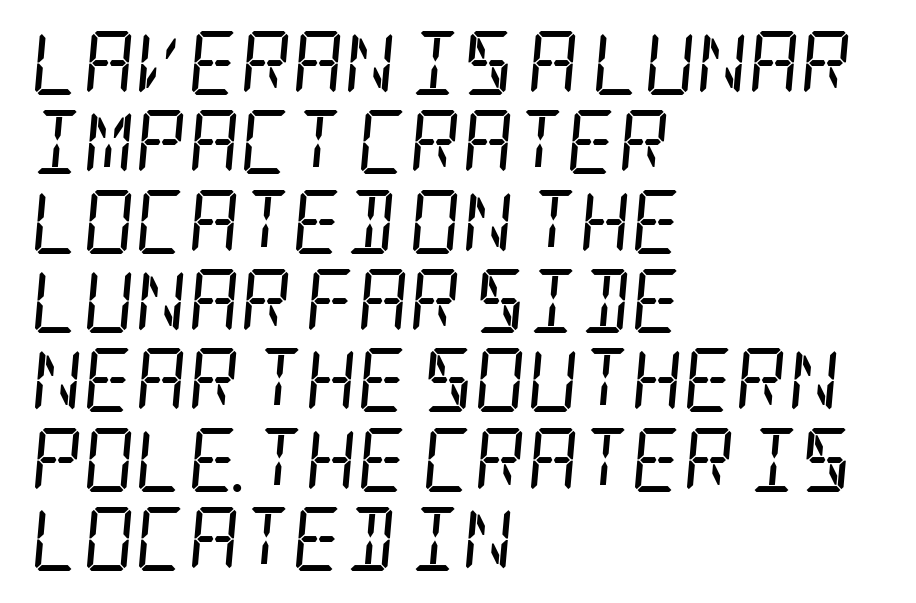
{"serif": "yes", "italic": "yes", "lean": "right", "slant_degrees": 5, "bold": "no", "weight": "regular", "width": "condensed", "stroke_contrast": "low", "x_height": "large", "underline": "no", "align": "left", "line_spacing_ratio": 1.24, "letter_spacing": "normal", "letter_spacing_em": 0.0, "glyph_px": 64}
